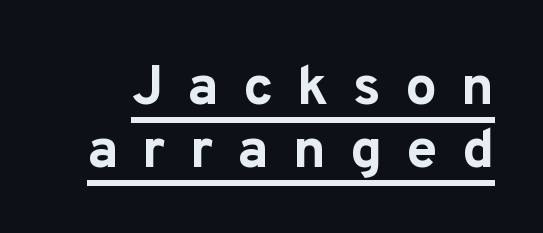
Q: Is the text bold? A: Yes.
Q: Is the text italic (slanted)? A: No, it is upright.
Q: Is the typeface a serif or a sans-serif typeface? A: Sans-serif.
Q: Is the text underlined? A: Yes.
Q: Is the spacing between letters normal or unusually wide? A: Unusually wide.
Q: Is the spacing between lines tight, normal or loose? A: Tight.
Q: Width (condensed, normal, or wide)? A: Normal.
Q: Stroke contrast? A: Low.
Q: x-height? A: Medium.
Q: Monospaced? A: No.
